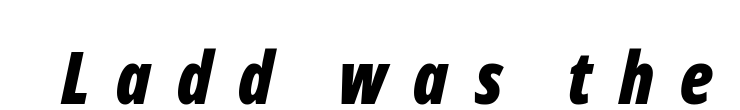
The image shows 72 px bold, condensed type, italic (leaning right); set unusually wide letter spacing (+0.37 em), underlined; low stroke contrast and a medium x-height.
